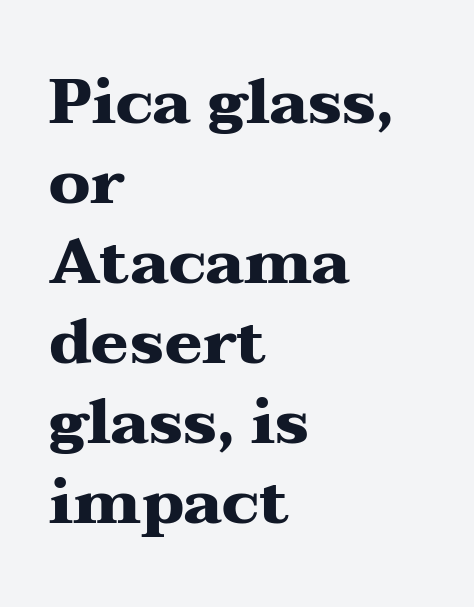
The image shows 63 px heavy, wide serif type, upright; set left-aligned, normal line spacing (1.27x), normal letter spacing, not underlined; medium stroke contrast and a medium x-height.
